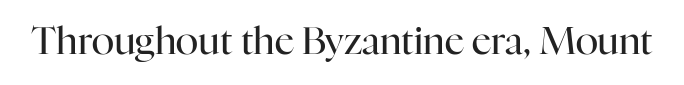
Proportional: the letters do not fall into vertical columns. Letterform terminals end in serifs throughout the passage. These lines were composed using upright roman letters. Nothing unusual about the tracking: characters are spaced as the font intends. Check under the words: just untouched page.
